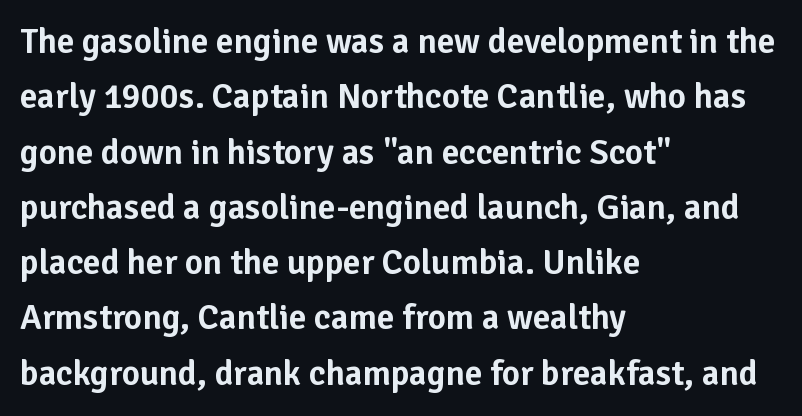
The image shows 35 px sans-serif type, upright; set left-aligned, normal line spacing (1.58x), normal letter spacing, not underlined; low stroke contrast and a medium x-height.
